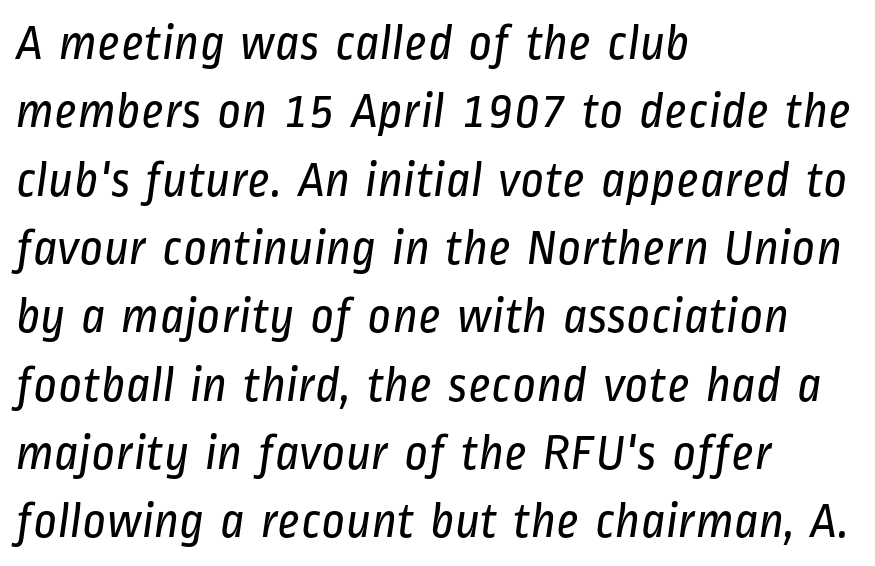
The image shows 51 px regular-weight, condensed sans-serif type; set left-aligned, normal line spacing (1.34x), normal letter spacing, not underlined; low stroke contrast and a medium x-height.
